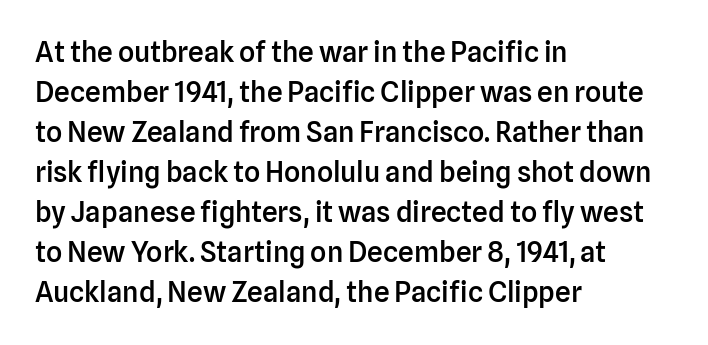
Q: Is the text bold? A: Semi-bold.
Q: Is the text italic (slanted)? A: No, it is upright.
Q: Is the typeface a serif or a sans-serif typeface? A: Sans-serif.
Q: Is the text underlined? A: No.
Q: How is the paragraph aligned? A: Left-aligned.
Q: Is the spacing between letters normal or unusually wide? A: Normal.
Q: Is the spacing between lines tight, normal or loose? A: Normal.
Q: Width (condensed, normal, or wide)? A: Normal.
Q: Stroke contrast? A: Low.
Q: x-height? A: Medium.
Q: Monospaced? A: No.
